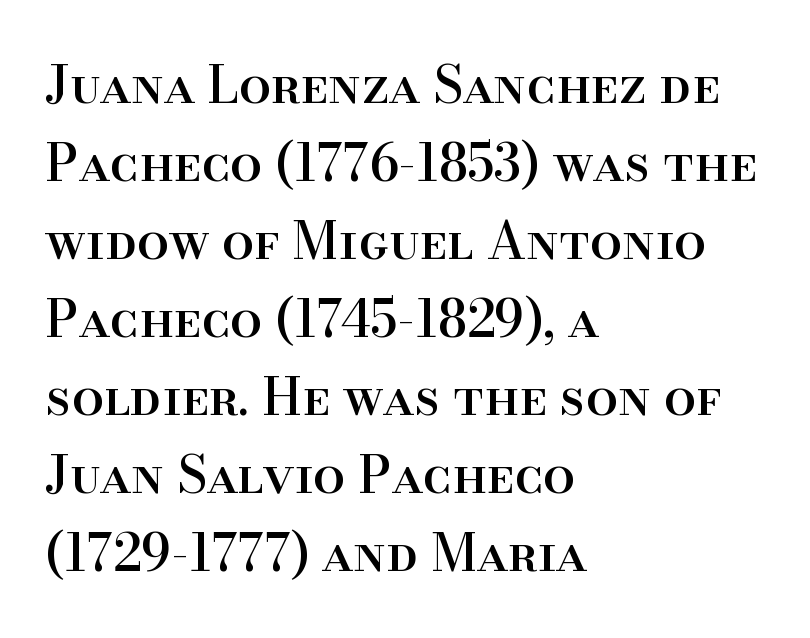
Q: Is the text italic (slanted)? A: No, it is upright.
Q: Is the typeface a serif or a sans-serif typeface? A: Serif.
Q: Is the text underlined? A: No.
Q: How is the paragraph aligned? A: Left-aligned.
Q: Is the spacing between letters normal or unusually wide? A: Normal.
Q: Is the spacing between lines tight, normal or loose? A: Normal.
Q: Width (condensed, normal, or wide)? A: Normal.
Q: Stroke contrast? A: High.
Q: x-height? A: Small.
Q: Monospaced? A: No.
